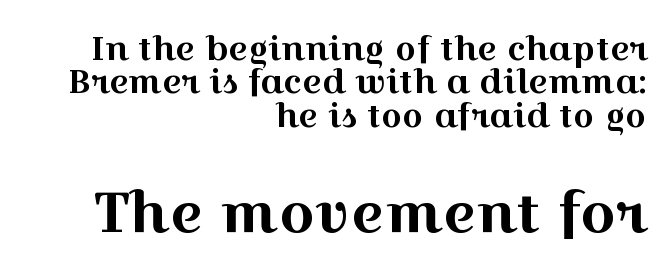
{"serif": "yes", "italic": "no", "width": "wide", "x_height": "medium", "monospaced": "no", "underline": "no", "align": "right", "line_spacing": "tight", "line_spacing_ratio": 1.01, "letter_spacing": "normal", "letter_spacing_em": 0.0, "larger_block": "second", "size_ratio": 1.73, "glyph_px": 57}
